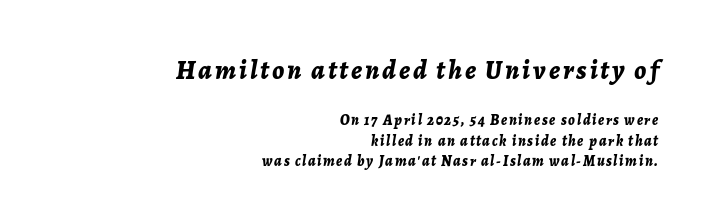
The image shows 27 px bold type, italic (leaning right); set right-aligned, normal line spacing (1.36x), not underlined; the first (top) block is 1.8x larger.
